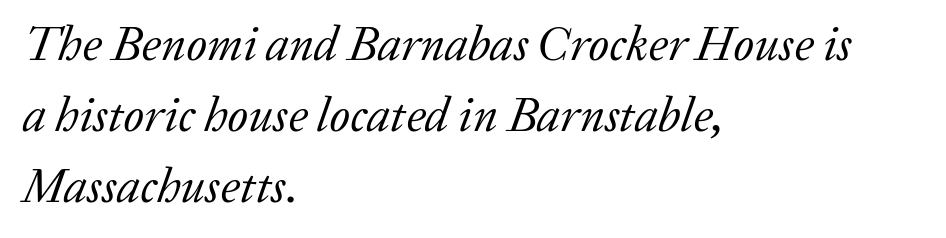
Q: Is the text bold? A: No.
Q: Is the text italic (slanted)? A: Yes, it leans right by about 20 degrees.
Q: Is the typeface a serif or a sans-serif typeface? A: Serif.
Q: Is the text underlined? A: No.
Q: How is the paragraph aligned? A: Left-aligned.
Q: Is the spacing between letters normal or unusually wide? A: Normal.
Q: Is the spacing between lines tight, normal or loose? A: Normal.
Q: Width (condensed, normal, or wide)? A: Normal.
Q: Stroke contrast? A: Low.
Q: x-height? A: Medium.
Q: Monospaced? A: No.
